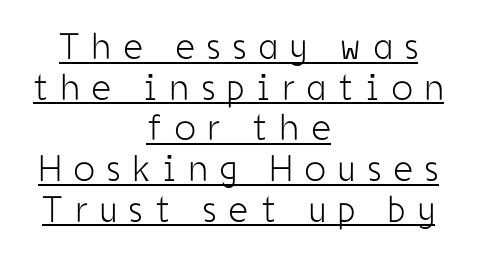
Q: Is the text bold? A: No.
Q: Is the text italic (slanted)? A: No, it is upright.
Q: Is the typeface a serif or a sans-serif typeface? A: Sans-serif.
Q: Is the text underlined? A: Yes.
Q: How is the paragraph aligned? A: Centered.
Q: Is the spacing between letters normal or unusually wide? A: Unusually wide.
Q: Is the spacing between lines tight, normal or loose? A: Tight.
Q: Width (condensed, normal, or wide)? A: Condensed.
Q: Stroke contrast? A: Low.
Q: x-height? A: Medium.
Q: Monospaced? A: No.
